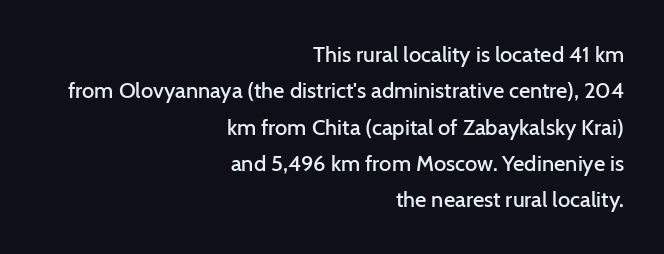
{"italic": "no", "bold": "semi", "underline": "no", "align": "right", "line_spacing": "normal", "line_spacing_ratio": 1.65, "letter_spacing": "normal", "letter_spacing_em": 0.0, "glyph_px": 22}
